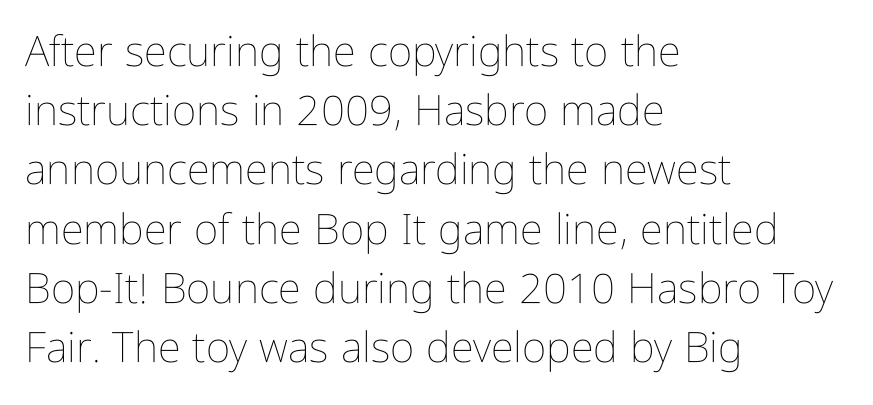
{"italic": "no", "bold": "no", "weight": "thin", "width": "condensed", "stroke_contrast": "low", "x_height": "medium", "monospaced": "no", "underline": "no", "align": "left", "line_spacing": "normal", "line_spacing_ratio": 1.41, "letter_spacing": "normal", "letter_spacing_em": 0.0, "glyph_px": 42}
